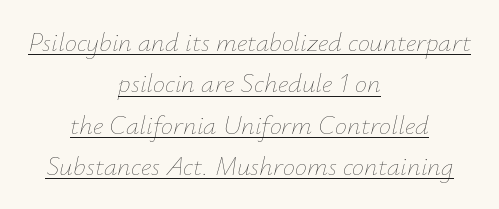
Q: Is the text bold? A: No.
Q: Is the text italic (slanted)? A: Yes, it leans right by about 12 degrees.
Q: Is the text underlined? A: Yes.
Q: How is the paragraph aligned? A: Centered.
Q: Is the spacing between letters normal or unusually wide? A: Normal.
Q: Is the spacing between lines tight, normal or loose? A: Normal.
